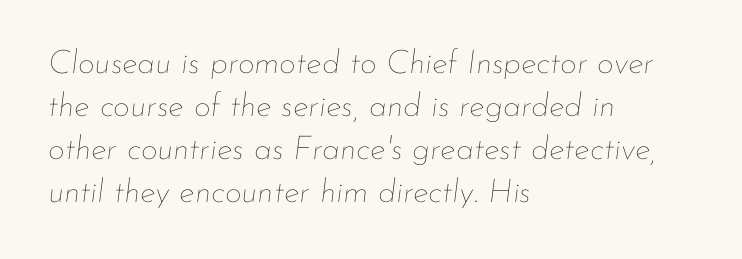
Regarding leading, the lines here are spaced in the standard way. The passage shown is not underscored anywhere. Quick note: italic. Nobody touched the tracking dial on this one. Teacher's note: observe the even left margin — that is flush-left alignment. The passage shown is not bold in any degree.
